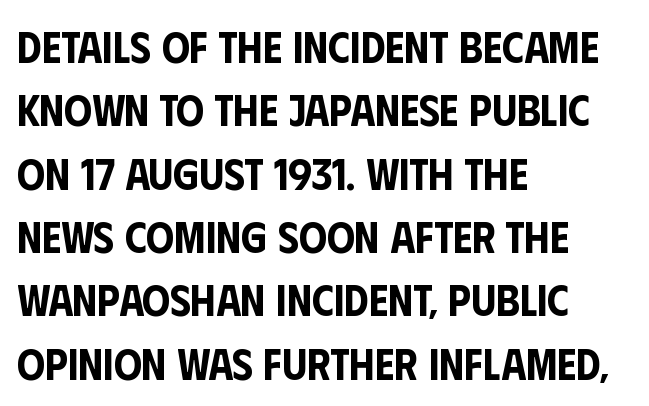
{"serif": "no", "italic": "no", "width": "condensed", "stroke_contrast": "low", "x_height": "large", "monospaced": "no", "underline": "no", "align": "left", "line_spacing": "normal", "line_spacing_ratio": 1.44, "letter_spacing": "normal", "letter_spacing_em": 0.0, "glyph_px": 44}
